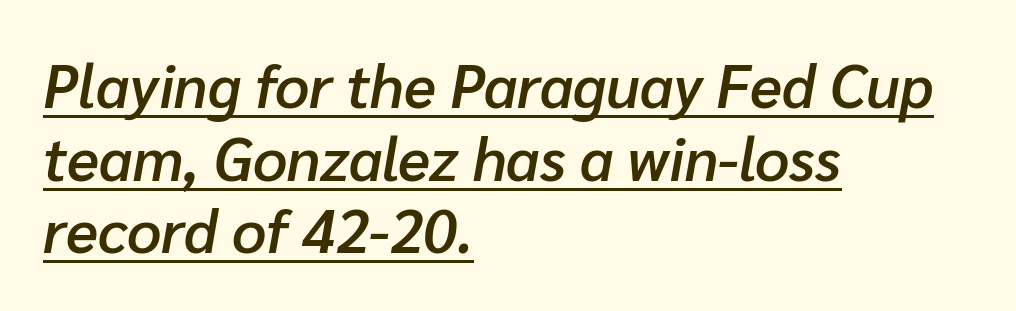
{"italic": "yes", "lean": "right", "slant_degrees": 10, "bold": "semi", "weight": "semibold", "width": "normal", "stroke_contrast": "low", "x_height": "medium", "monospaced": "no", "underline": "yes", "align": "left", "line_spacing_ratio": 1.21, "letter_spacing": "normal", "letter_spacing_em": 0.0, "glyph_px": 60}
